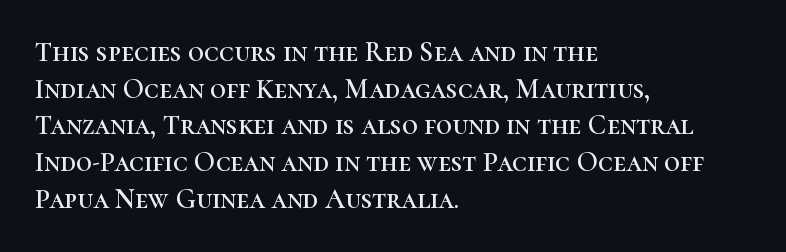
{"serif": "yes", "italic": "no", "width": "normal", "stroke_contrast": "high", "x_height": "medium", "monospaced": "no", "underline": "no", "align": "left", "line_spacing": "normal", "line_spacing_ratio": 1.31, "letter_spacing": "normal", "letter_spacing_em": 0.0, "glyph_px": 28}
